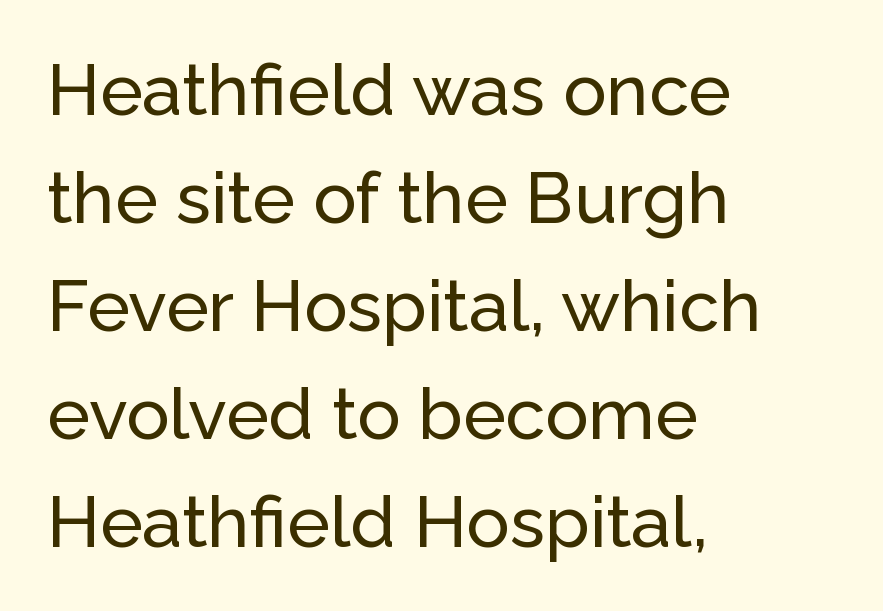
Q: Is the text italic (slanted)? A: No, it is upright.
Q: Is the typeface a serif or a sans-serif typeface? A: Sans-serif.
Q: Is the text underlined? A: No.
Q: How is the paragraph aligned? A: Left-aligned.
Q: Is the spacing between letters normal or unusually wide? A: Normal.
Q: Is the spacing between lines tight, normal or loose? A: Normal.
Q: Width (condensed, normal, or wide)? A: Normal.
Q: Stroke contrast? A: Low.
Q: x-height? A: Medium.
Q: Monospaced? A: No.
